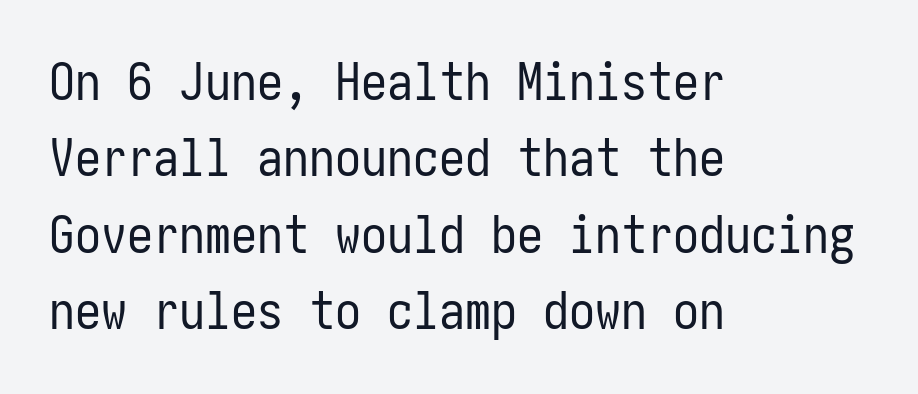
The image shows 52 px regular-weight, condensed sans-serif type, upright; set left-aligned, normal line spacing (1.47x), normal letter spacing, not underlined; low stroke contrast and a medium x-height.
